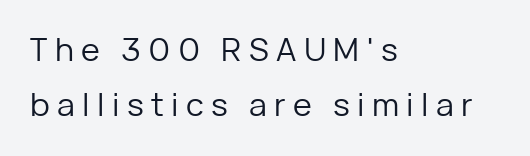
The image shows 32 px regular-weight sans-serif type, upright; set left-aligned, line spacing 1.72x, unusually wide letter spacing (+0.23 em), not underlined; low stroke contrast and a medium x-height.
